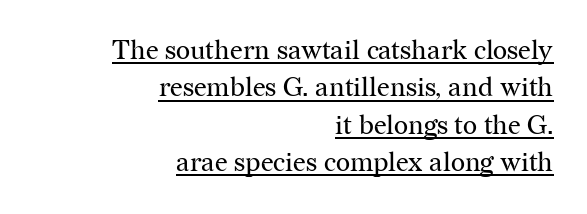
The paragraph has a hard right edge and a soft left edge. Honestly, the row spacing looks completely unremarkable. How are the letters spaced? Ordinarily, with no added tracking. Posture: vertical.
